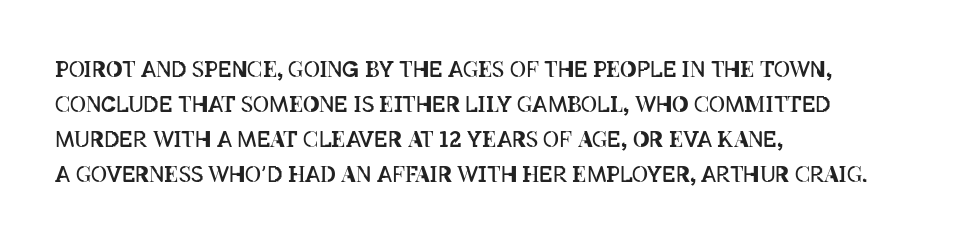
{"italic": "no", "bold": "no", "underline": "no", "align": "left", "line_spacing": "normal", "line_spacing_ratio": 1.59, "letter_spacing": "normal", "letter_spacing_em": 0.0, "glyph_px": 22}
